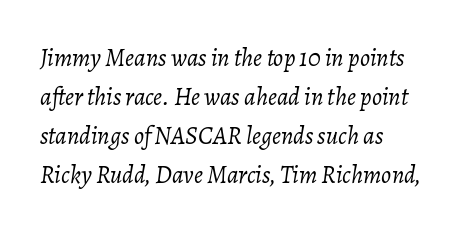
Does the leading feel generous? No, just average. These lines keep a tight, regular rhythm from letter to letter. Posture: slanted. A quiet, ordinary-to-light weight characterises the typeface. This sample is left-justified, so line endings fall wherever the words run out.
